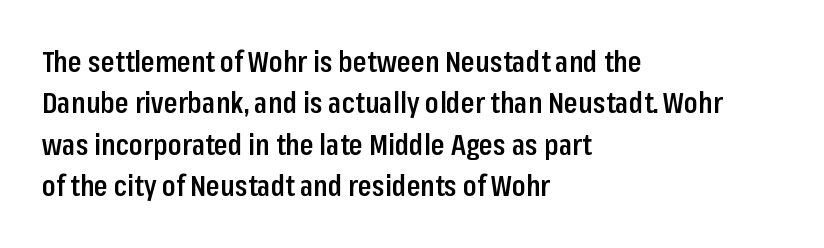
{"serif": "no", "italic": "no", "bold": "semi", "weight": "semibold", "width": "condensed", "stroke_contrast": "low", "x_height": "medium", "monospaced": "no", "underline": "no", "align": "left", "line_spacing": "normal", "line_spacing_ratio": 1.48, "letter_spacing": "normal", "letter_spacing_em": 0.0, "glyph_px": 28}
